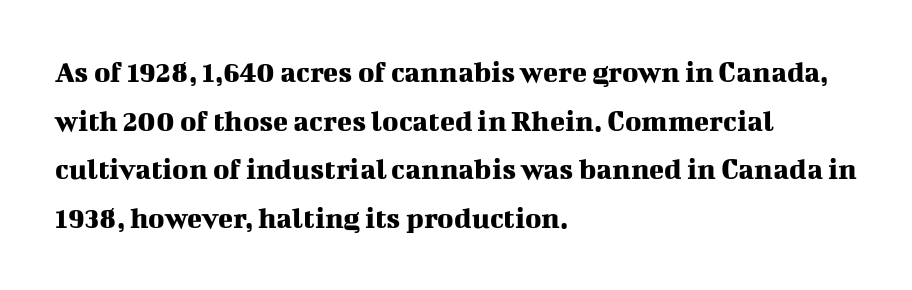
{"serif": "yes", "italic": "no", "width": "normal", "stroke_contrast": "medium", "x_height": "medium", "monospaced": "no", "underline": "no", "align": "left", "line_spacing": "normal", "line_spacing_ratio": 1.57, "letter_spacing": "normal", "letter_spacing_em": 0.0, "glyph_px": 31}
